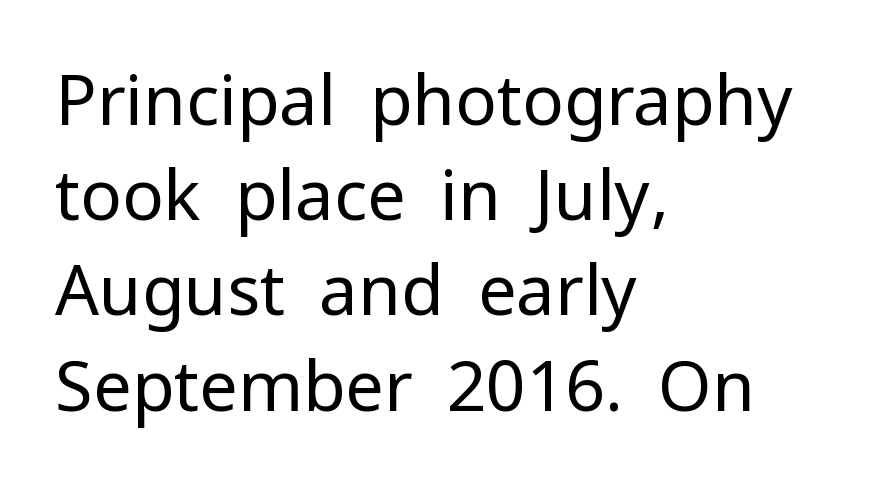
The image shows 69 px regular-weight sans-serif type, upright; set left-aligned, normal line spacing (1.38x), normal letter spacing, not underlined; low stroke contrast and a medium x-height.
